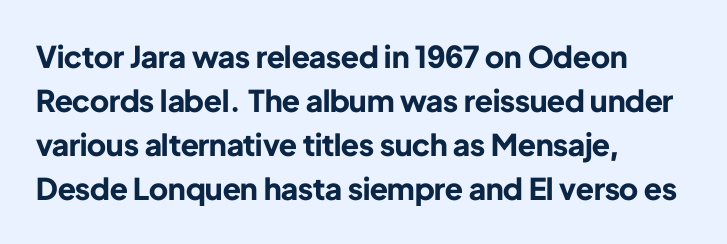
The image shows 30 px bold sans-serif type, upright; set left-aligned, normal line spacing (1.47x), normal letter spacing, not underlined; low stroke contrast and a medium x-height.
